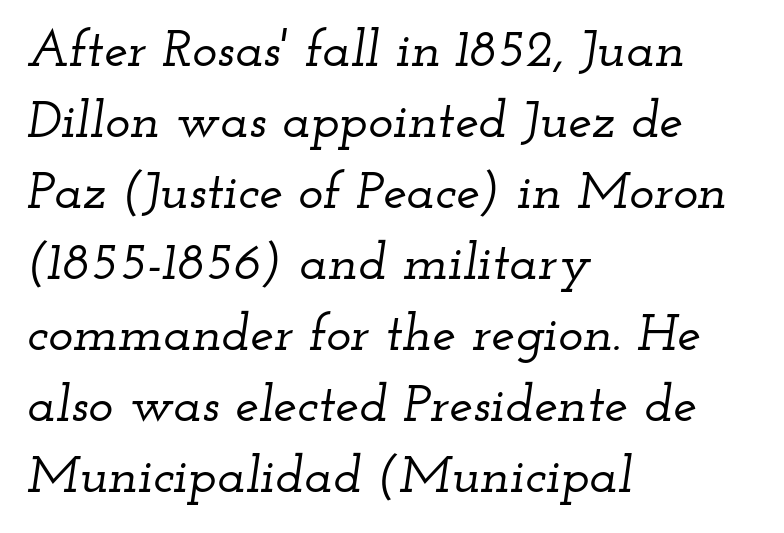
{"serif": "yes", "italic": "yes", "lean": "right", "slant_degrees": 12, "width": "wide", "stroke_contrast": "low", "x_height": "small", "monospaced": "no", "underline": "no", "align": "left", "line_spacing": "normal", "line_spacing_ratio": 1.34, "letter_spacing": "normal", "letter_spacing_em": 0.0, "glyph_px": 53}
